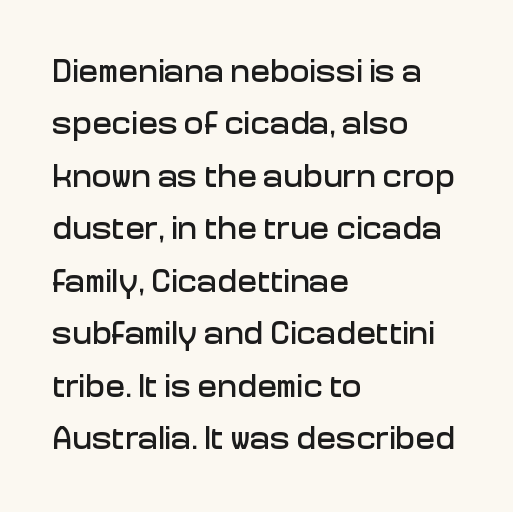
{"serif": "no", "italic": "no", "width": "normal", "stroke_contrast": "low", "x_height": "medium", "monospaced": "no", "underline": "no", "align": "left", "line_spacing": "normal", "line_spacing_ratio": 1.59, "letter_spacing": "normal", "letter_spacing_em": 0.0, "glyph_px": 33}
